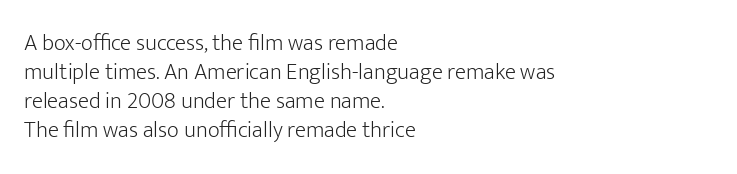
The image shows 23 px text type, upright; set left-aligned, normal line spacing (1.26x), normal letter spacing, not underlined.
